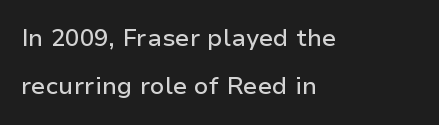
The image shows 24 px text type, upright; set left-aligned, loose line spacing (2.01x), normal letter spacing, not underlined.
